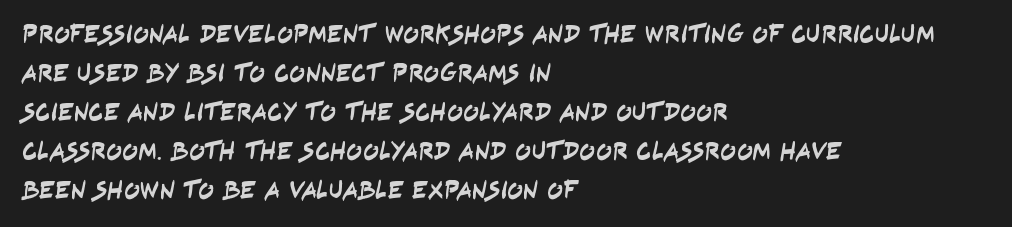
The image shows 26 px text type; set left-aligned, normal line spacing (1.5x), normal letter spacing, not underlined.
